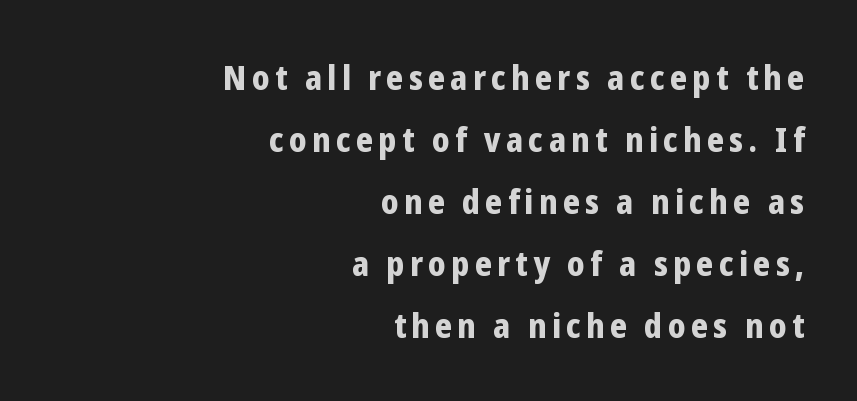
The image shows 34 px bold, condensed sans-serif type, upright; set right-aligned, line spacing 1.82x, not underlined; low stroke contrast and a medium x-height.
